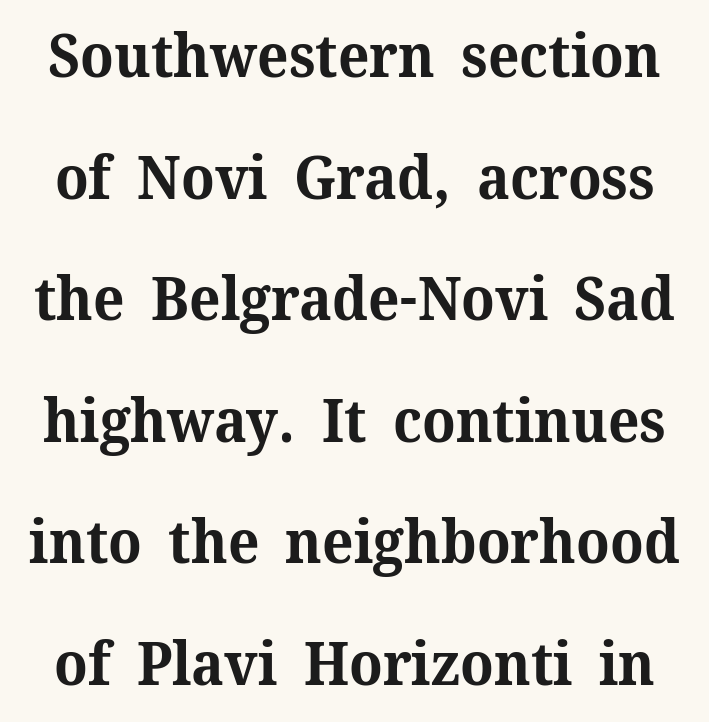
Q: Is the text bold? A: Yes.
Q: Is the text italic (slanted)? A: No, it is upright.
Q: Is the typeface a serif or a sans-serif typeface? A: Serif.
Q: Is the text underlined? A: No.
Q: Is the spacing between letters normal or unusually wide? A: Normal.
Q: Is the spacing between lines tight, normal or loose? A: Loose.
Q: Width (condensed, normal, or wide)? A: Normal.
Q: Stroke contrast? A: Medium.
Q: x-height? A: Medium.
Q: Monospaced? A: No.
